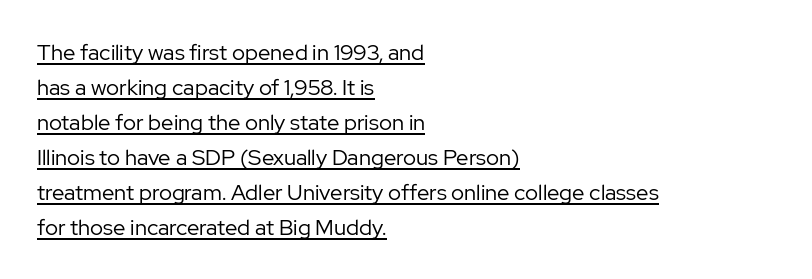
{"italic": "no", "bold": "no", "underline": "yes", "align": "left", "line_spacing": "normal", "line_spacing_ratio": 1.59, "letter_spacing": "normal", "letter_spacing_em": 0.0, "glyph_px": 22}
